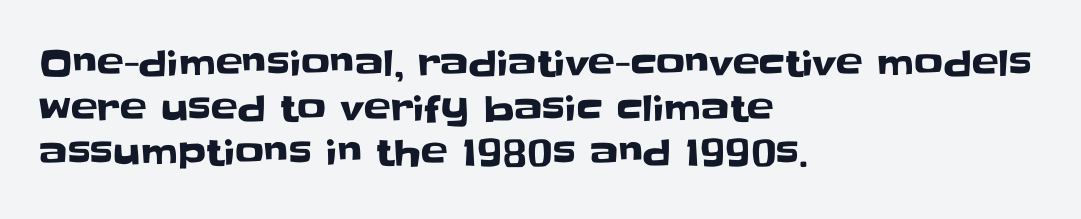
The image shows 36 px sans-serif type, upright; set left-aligned, line spacing 1.24x, normal letter spacing, not underlined; low stroke contrast and a large x-height.
